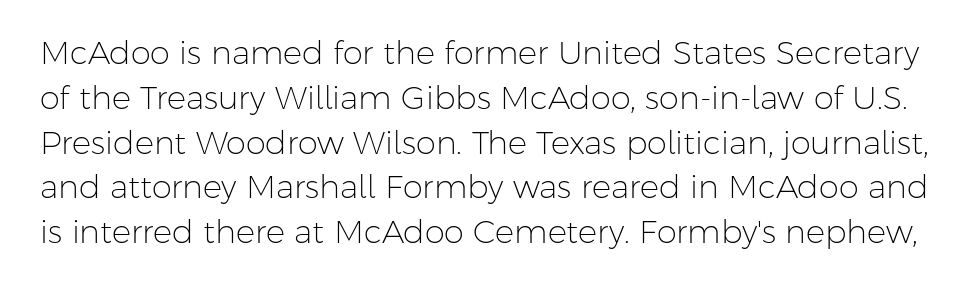
Q: Is the text bold? A: No.
Q: Is the text italic (slanted)? A: No, it is upright.
Q: Is the typeface a serif or a sans-serif typeface? A: Sans-serif.
Q: Is the text underlined? A: No.
Q: Is the spacing between letters normal or unusually wide? A: Normal.
Q: Is the spacing between lines tight, normal or loose? A: Normal.
Q: Width (condensed, normal, or wide)? A: Normal.
Q: Stroke contrast? A: Low.
Q: x-height? A: Medium.
Q: Monospaced? A: No.
